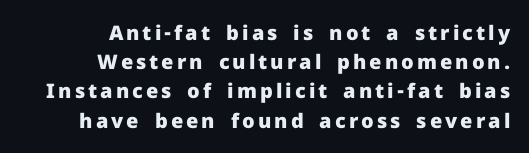
The image shows 20 px bold type, upright; set right-aligned, normal line spacing (1.46x), not underlined.
